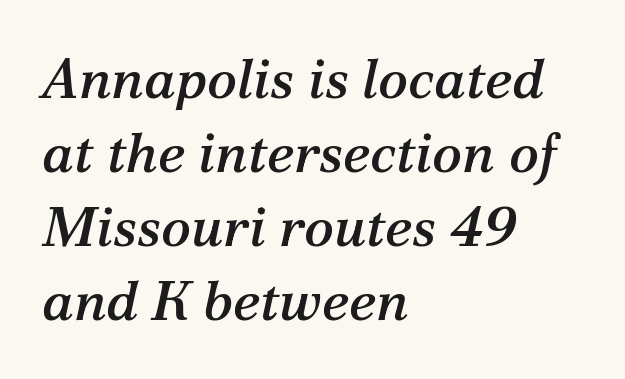
The image shows 56 px serif type, italic (leaning right); set left-aligned, normal line spacing (1.32x), normal letter spacing, not underlined; medium stroke contrast and a medium x-height.
